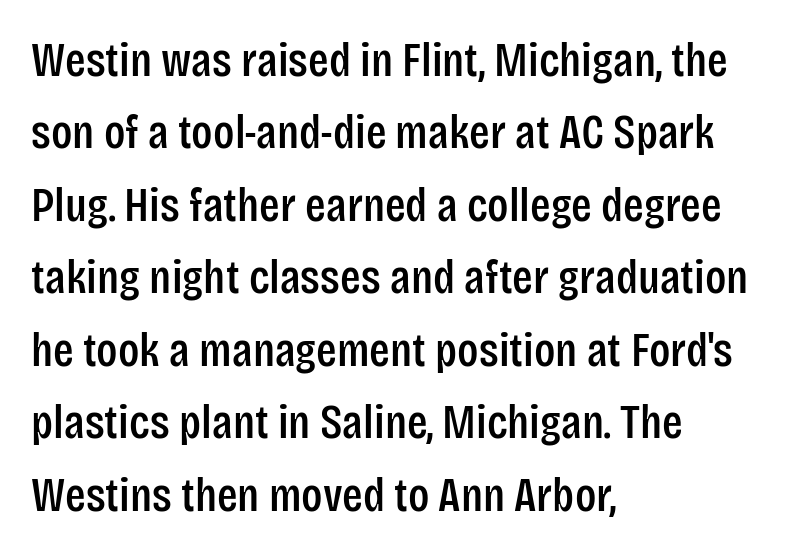
Q: Is the text italic (slanted)? A: No, it is upright.
Q: Is the typeface a serif or a sans-serif typeface? A: Sans-serif.
Q: Is the text underlined? A: No.
Q: How is the paragraph aligned? A: Left-aligned.
Q: Is the spacing between letters normal or unusually wide? A: Normal.
Q: Is the spacing between lines tight, normal or loose? A: Normal.
Q: Width (condensed, normal, or wide)? A: Condensed.
Q: Stroke contrast? A: Low.
Q: x-height? A: Large.
Q: Monospaced? A: No.
